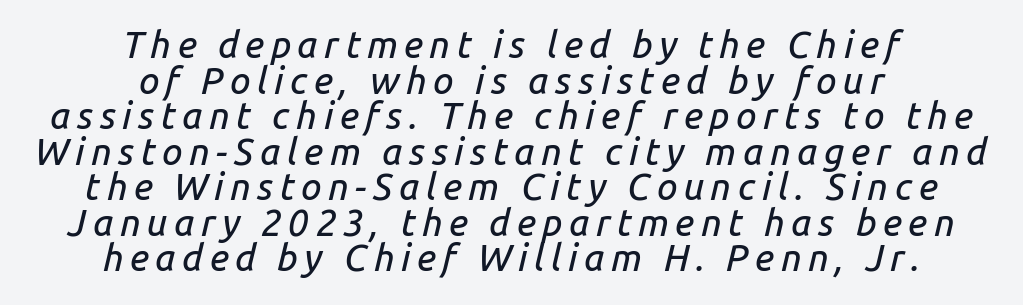
{"italic": "yes", "lean": "right", "slant_degrees": 14, "width": "normal", "stroke_contrast": "low", "x_height": "medium", "monospaced": "no", "underline": "no", "align": "center", "line_spacing": "tight", "line_spacing_ratio": 0.96, "glyph_px": 37}
